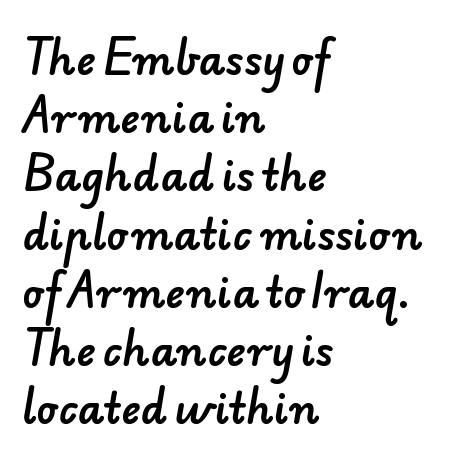
Q: Is the typeface a serif or a sans-serif typeface? A: Sans-serif.
Q: Is the text underlined? A: No.
Q: How is the paragraph aligned? A: Left-aligned.
Q: Is the spacing between letters normal or unusually wide? A: Normal.
Q: Is the spacing between lines tight, normal or loose? A: Normal.
Q: Width (condensed, normal, or wide)? A: Normal.
Q: Stroke contrast? A: Low.
Q: x-height? A: Small.
Q: Monospaced? A: No.
